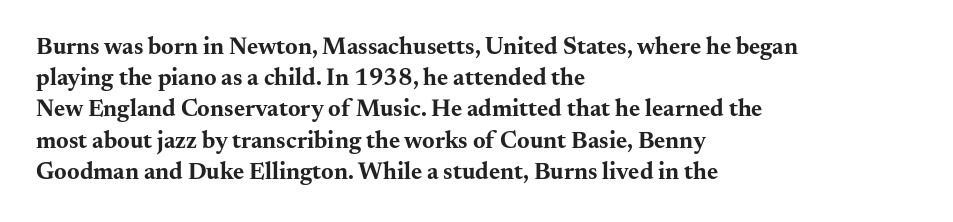
Every letter is thick-stroked: bold, no question. Line starts are locked; line ends wander. What's the leading like? Ordinary, nothing unusual. Glance below the letters and you will spot only blank space.
